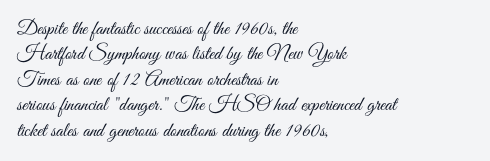
The rows are spaced the way most documents space them. Weight: in the light-to-regular range. Each word holds together tightly as a unit, with standard inter-letter gaps. Nobody drew a line under any word here.
